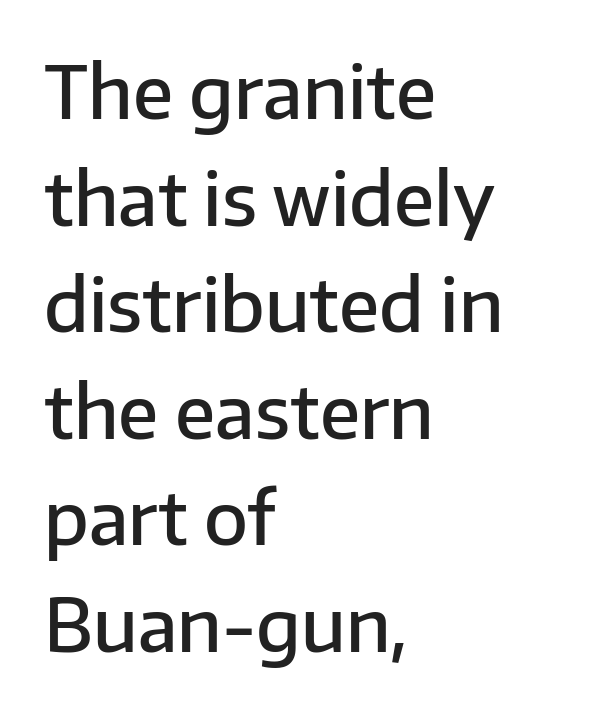
The passage shown is typed in a proportional face where columns would drift. The typeface chosen for these lines omits serifs. Do the letters lean? They stand straight. Nobody touched the tracking dial on this one. Is there much room between lines? A standard amount, neither cramped nor airy. The strokes are fattened partway — semibold, not bold.
